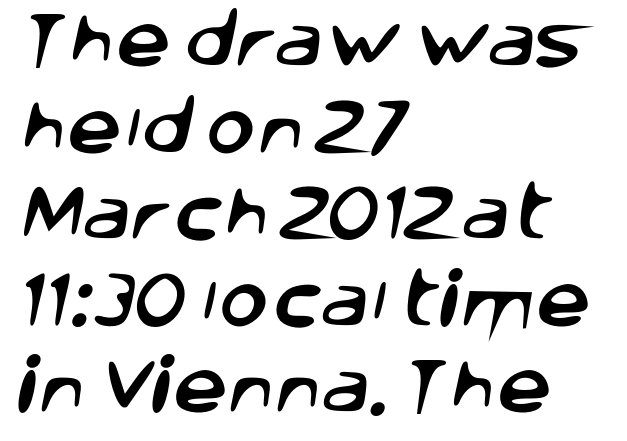
Note the varied advance widths — an 'i' is clearly narrower than an 'm'. Check under the words: just untouched page. The designer went with a sans here, leaving each stem footless. Students, note that the glyphs here touch the page at normal intervals. Compared with typical paragraphs, the rows here are spaced about the same.
